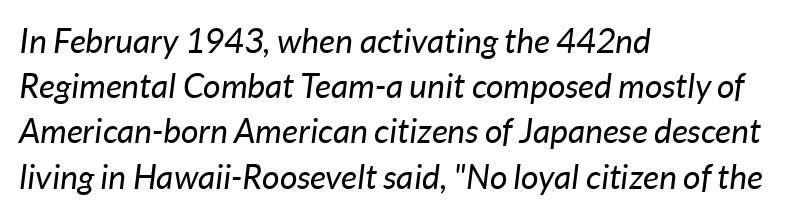
{"italic": "yes", "lean": "right", "slant_degrees": 7, "bold": "no", "weight": "regular", "width": "normal", "stroke_contrast": "low", "x_height": "medium", "monospaced": "no", "underline": "no", "align": "left", "line_spacing": "normal", "line_spacing_ratio": 1.33, "letter_spacing": "normal", "letter_spacing_em": 0.0, "glyph_px": 34}
